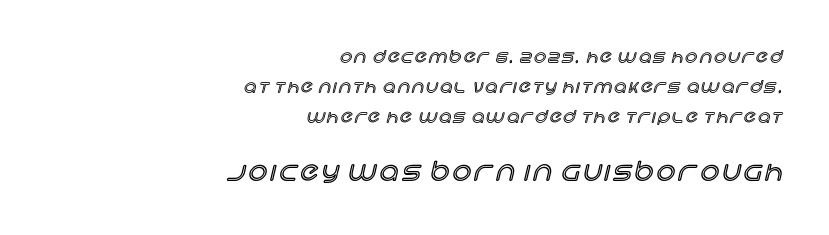
The image shows 26 px text type; set right-aligned, line spacing 1.77x, not underlined; the second (bottom) block is 1.53x larger.
